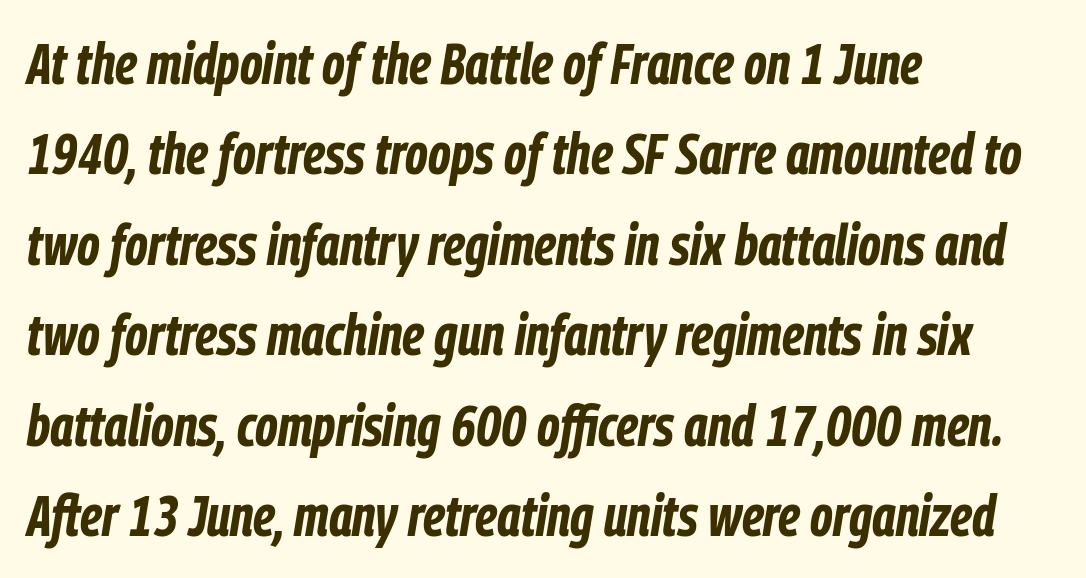
{"italic": "yes", "lean": "right", "slant_degrees": 9, "bold": "yes", "weight": "bold", "width": "condensed", "stroke_contrast": "low", "x_height": "medium", "monospaced": "no", "underline": "no", "align": "left", "line_spacing": "normal", "line_spacing_ratio": 1.56, "letter_spacing": "normal", "letter_spacing_em": 0.0, "glyph_px": 58}
